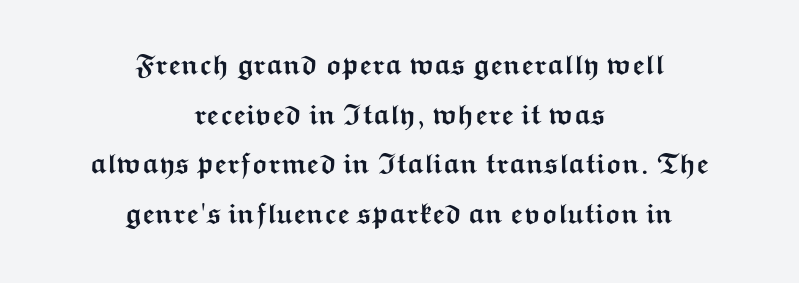
The image shows 28 px semibold, wide sans-serif type, upright; set centered, line spacing 1.77x, normal letter spacing, not underlined; medium stroke contrast and a medium x-height.
